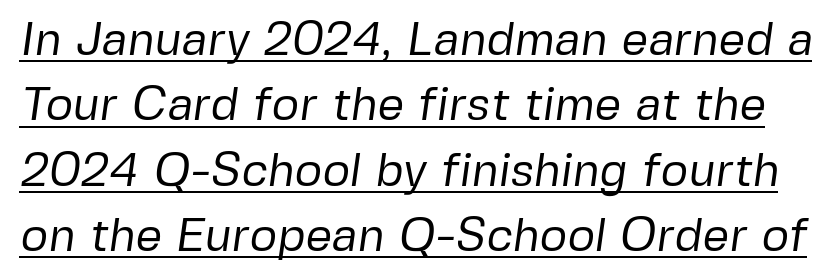
Q: Is the text bold? A: No.
Q: Is the typeface a serif or a sans-serif typeface? A: Sans-serif.
Q: Is the text underlined? A: Yes.
Q: Is the spacing between letters normal or unusually wide? A: Normal.
Q: Is the spacing between lines tight, normal or loose? A: Normal.
Q: Width (condensed, normal, or wide)? A: Normal.
Q: Stroke contrast? A: Low.
Q: x-height? A: Medium.
Q: Monospaced? A: No.
